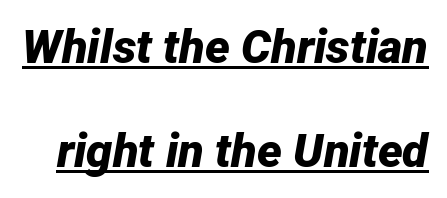
{"italic": "yes", "lean": "right", "slant_degrees": 12, "bold": "yes", "weight": "bold", "width": "normal", "stroke_contrast": "low", "x_height": "medium", "monospaced": "no", "underline": "yes", "line_spacing": "loose", "line_spacing_ratio": 2.21, "letter_spacing": "normal", "letter_spacing_em": 0.0, "glyph_px": 47}
